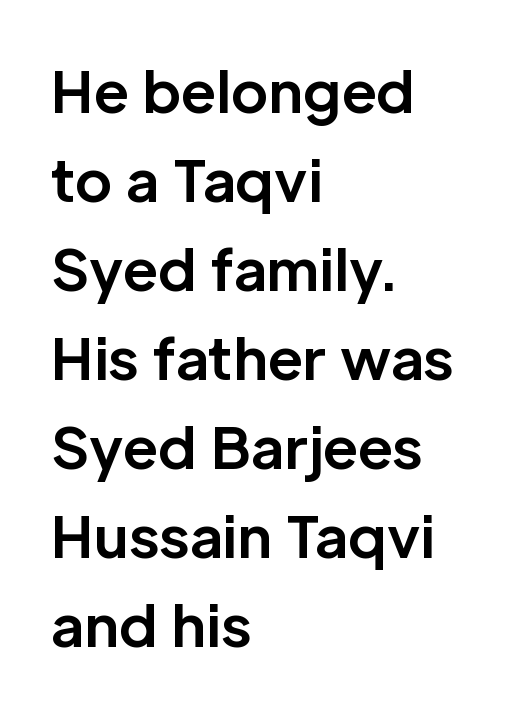
The image shows 57 px bold sans-serif type, upright; set left-aligned, normal line spacing (1.56x), normal letter spacing, not underlined; low stroke contrast and a medium x-height.
